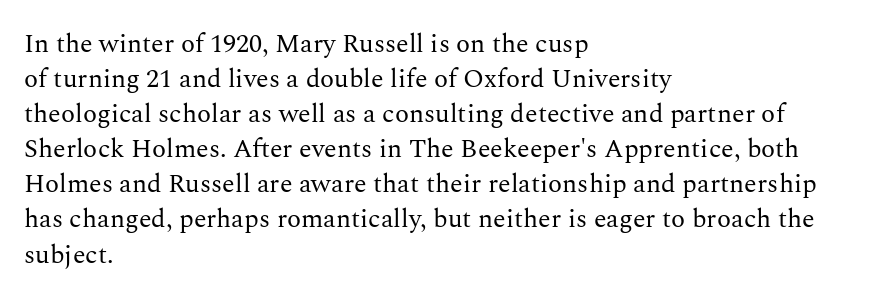
How are the letters spaced? Ordinarily, with no added tracking. Has an underline been added? It has not. Honestly, the row spacing looks completely unremarkable. The font is comparable to plain body text, perhaps lighter. Visually the block forms a straight wall on the left and a jagged coastline on the right.
